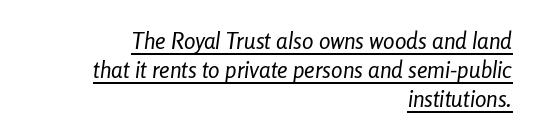
Q: Is the text bold? A: No.
Q: Is the text italic (slanted)? A: Yes, it leans right by about 8 degrees.
Q: Is the text underlined? A: Yes.
Q: How is the paragraph aligned? A: Right-aligned.
Q: Is the spacing between letters normal or unusually wide? A: Normal.
Q: Is the spacing between lines tight, normal or loose? A: Normal.
